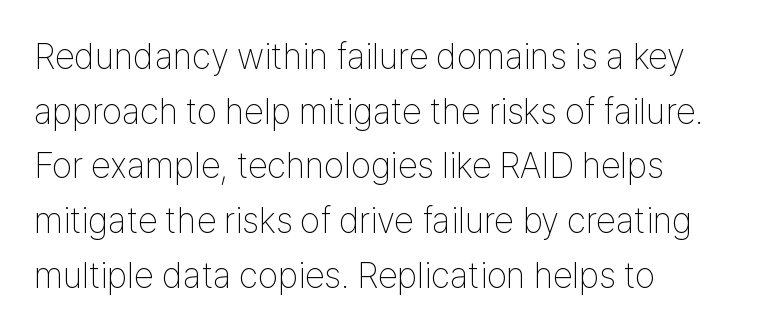
Q: Is the text bold? A: No.
Q: Is the text italic (slanted)? A: No, it is upright.
Q: Is the typeface a serif or a sans-serif typeface? A: Sans-serif.
Q: Is the text underlined? A: No.
Q: How is the paragraph aligned? A: Left-aligned.
Q: Is the spacing between letters normal or unusually wide? A: Normal.
Q: Is the spacing between lines tight, normal or loose? A: Normal.
Q: Width (condensed, normal, or wide)? A: Condensed.
Q: Stroke contrast? A: Low.
Q: x-height? A: Medium.
Q: Monospaced? A: No.
